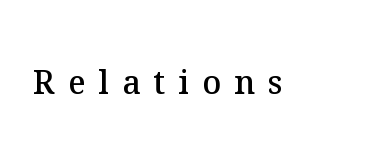
The image shows 32 px semibold type, upright; set unusually wide letter spacing (+0.41 em), not underlined; medium stroke contrast and a medium x-height.
